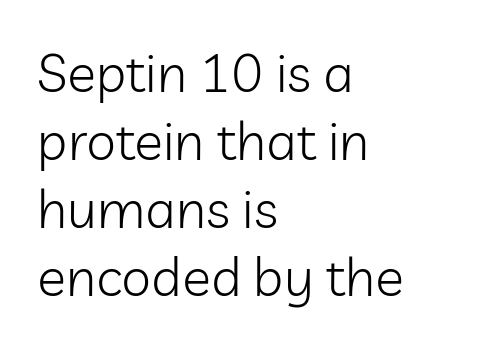
The image shows 54 px light sans-serif type, upright; set left-aligned, normal line spacing (1.26x), normal letter spacing, not underlined; low stroke contrast and a medium x-height.
